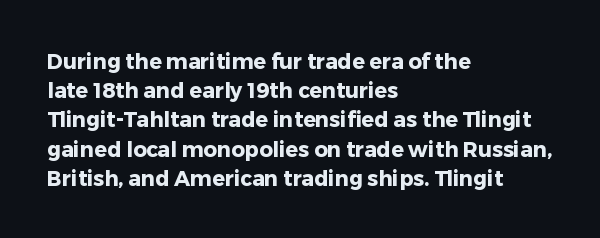
Q: Is the text bold? A: Yes.
Q: Is the text italic (slanted)? A: No, it is upright.
Q: Is the text underlined? A: No.
Q: How is the paragraph aligned? A: Left-aligned.
Q: Is the spacing between letters normal or unusually wide? A: Normal.
Q: Is the spacing between lines tight, normal or loose? A: Normal.
